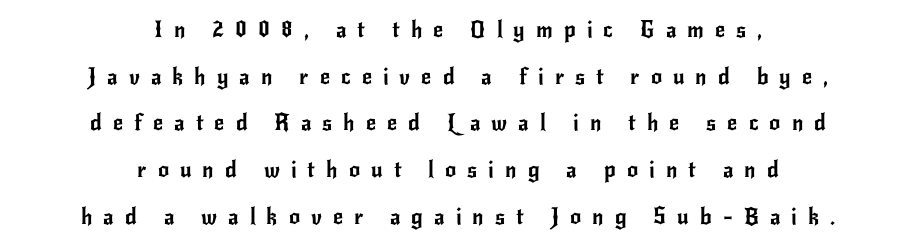
Q: Is the text italic (slanted)? A: No, it is upright.
Q: Is the text underlined? A: No.
Q: How is the paragraph aligned? A: Centered.
Q: Is the spacing between letters normal or unusually wide? A: Unusually wide.
Q: Is the spacing between lines tight, normal or loose? A: Loose.
